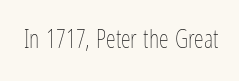
The rendering keeps characters at their native spacing. The font sits on the lighter half of the weight spectrum, regular included. Quick note: underline off. Is there any slant? The stems are plumb.
